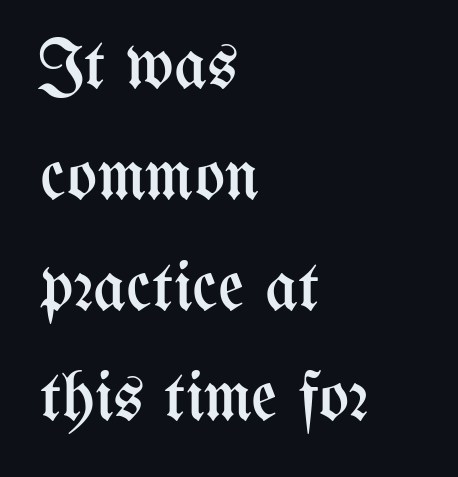
{"italic": "no", "bold": "no", "weight": "regular", "width": "condensed", "stroke_contrast": "medium", "x_height": "medium", "monospaced": "no", "underline": "no", "align": "left", "line_spacing": "normal", "line_spacing_ratio": 1.56, "letter_spacing": "normal", "letter_spacing_em": 0.0, "glyph_px": 71}
